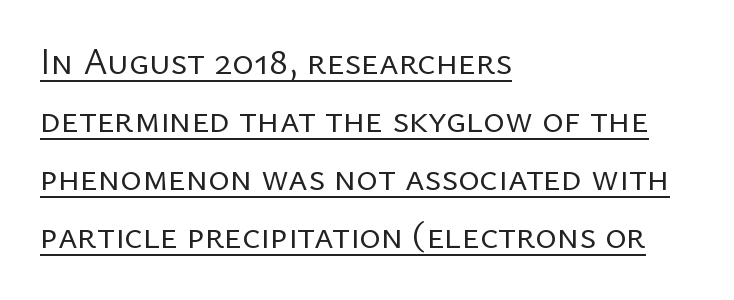
The image shows 37 px regular-weight sans-serif type, upright; set left-aligned, normal line spacing (1.57x), normal letter spacing, underlined; low stroke contrast and a medium x-height.
